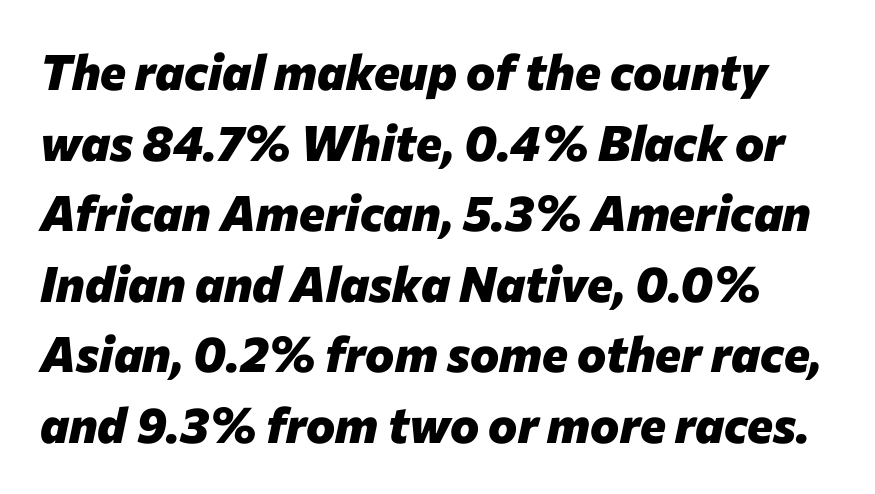
{"italic": "yes", "lean": "right", "slant_degrees": 12, "bold": "yes", "weight": "heavy", "width": "normal", "stroke_contrast": "low", "x_height": "medium", "monospaced": "no", "underline": "no", "line_spacing": "normal", "line_spacing_ratio": 1.44, "letter_spacing": "normal", "letter_spacing_em": 0.0, "glyph_px": 49}
